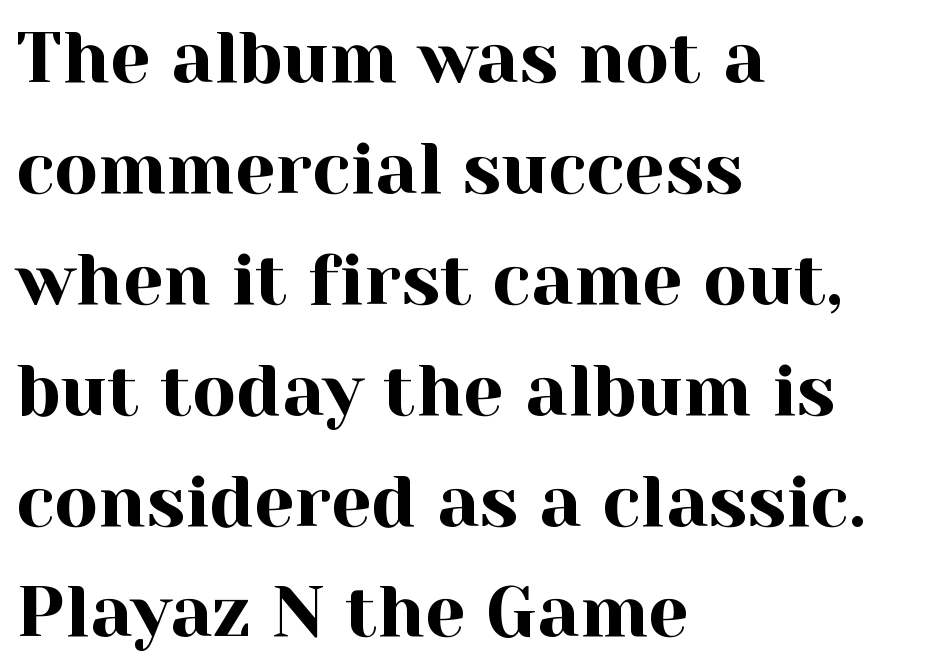
Q: Is the text italic (slanted)? A: No, it is upright.
Q: Is the typeface a serif or a sans-serif typeface? A: Serif.
Q: Is the text underlined? A: No.
Q: How is the paragraph aligned? A: Left-aligned.
Q: Is the spacing between letters normal or unusually wide? A: Normal.
Q: Is the spacing between lines tight, normal or loose? A: Normal.
Q: Width (condensed, normal, or wide)? A: Normal.
Q: x-height? A: Medium.
Q: Monospaced? A: No.
